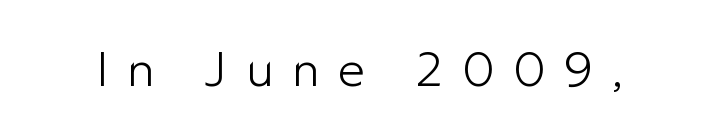
Q: Is the text bold? A: No.
Q: Is the text italic (slanted)? A: No, it is upright.
Q: Is the typeface a serif or a sans-serif typeface? A: Sans-serif.
Q: Is the text underlined? A: No.
Q: Is the spacing between letters normal or unusually wide? A: Unusually wide.
Q: Width (condensed, normal, or wide)? A: Normal.
Q: Stroke contrast? A: Low.
Q: x-height? A: Medium.
Q: Monospaced? A: No.
